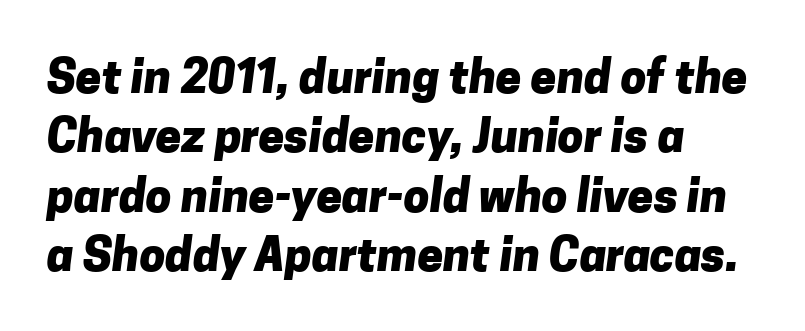
Q: Is the text bold? A: Yes.
Q: Is the typeface a serif or a sans-serif typeface? A: Sans-serif.
Q: Is the text underlined? A: No.
Q: How is the paragraph aligned? A: Left-aligned.
Q: Is the spacing between letters normal or unusually wide? A: Normal.
Q: Is the spacing between lines tight, normal or loose? A: Normal.
Q: Width (condensed, normal, or wide)? A: Normal.
Q: Stroke contrast? A: Low.
Q: x-height? A: Medium.
Q: Monospaced? A: No.
